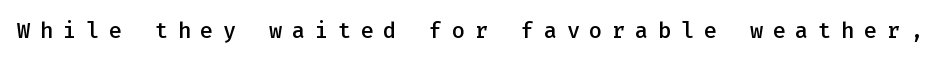
Emphasis by weight is partial: semibold. Is the letter spacing exaggerated? Yes — the characters are pushed far apart. Just letters on the line, the space beneath them empty. Every character sits straight up, as roman type does.
